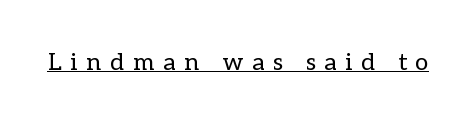
The image shows 24 px text type, upright; set unusually wide letter spacing (+0.37 em), underlined.
